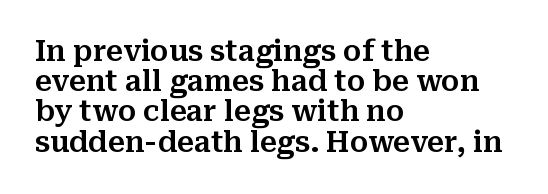
The image shows 28 px serif type, upright; set left-aligned, tight line spacing (1.08x), normal letter spacing, not underlined; medium stroke contrast and a medium x-height.
